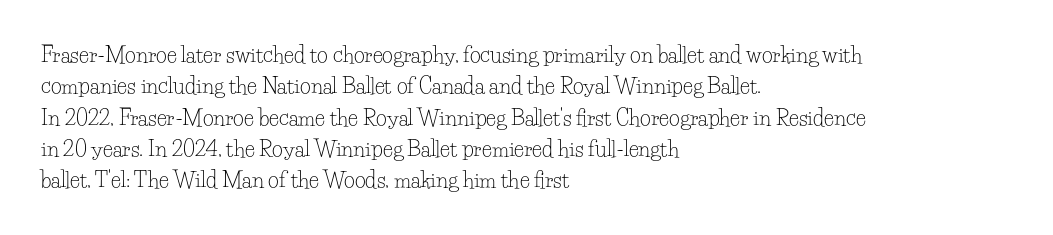
Q: Is the text bold? A: No.
Q: Is the text italic (slanted)? A: No, it is upright.
Q: Is the text underlined? A: No.
Q: How is the paragraph aligned? A: Left-aligned.
Q: Is the spacing between letters normal or unusually wide? A: Normal.
Q: Is the spacing between lines tight, normal or loose? A: Normal.
